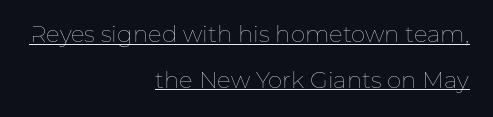
The font's upright variant was chosen for this text. The string is rendered with underlining switched on. Summary of vertical rhythm: relaxed, with wide interline spacing. Is the type heavy? It reads as light-to-regular instead.
